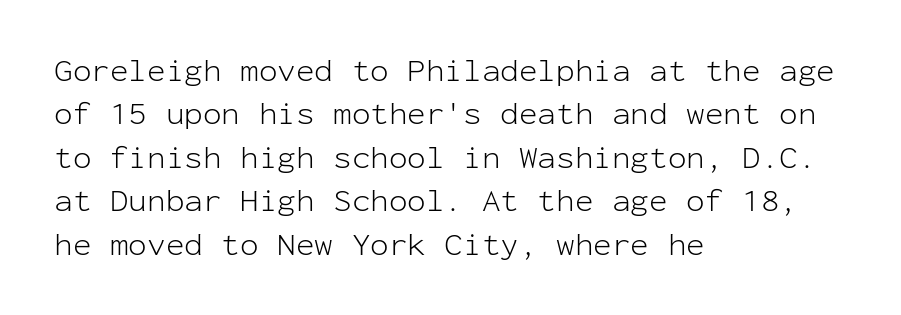
{"serif": "no", "italic": "no", "bold": "no", "weight": "light", "width": "normal", "stroke_contrast": "low", "x_height": "medium", "monospaced": "yes", "underline": "no", "align": "left", "line_spacing": "normal", "line_spacing_ratio": 1.4, "letter_spacing": "normal", "letter_spacing_em": 0.0, "glyph_px": 31}
